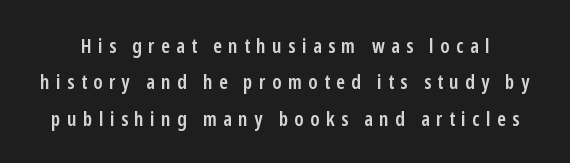
{"italic": "no", "bold": "semi", "underline": "no", "line_spacing_ratio": 1.82, "letter_spacing": "wide", "letter_spacing_em": 0.32, "glyph_px": 20}
